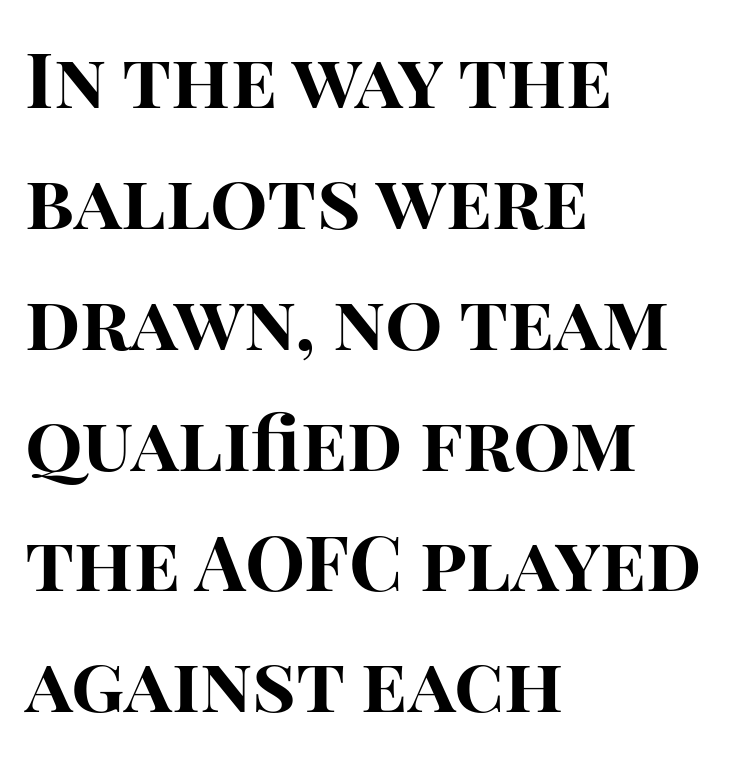
The image shows 76 px bold sans-serif type, upright; set left-aligned, normal line spacing (1.59x), normal letter spacing, not underlined; high stroke contrast and a large x-height.
